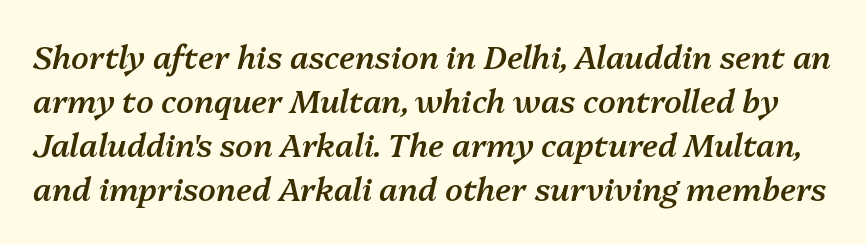
{"italic": "yes", "lean": "right", "slant_degrees": 13, "bold": "semi", "weight": "semibold", "width": "normal", "stroke_contrast": "medium", "x_height": "medium", "monospaced": "no", "underline": "no", "line_spacing": "normal", "line_spacing_ratio": 1.38, "letter_spacing": "normal", "letter_spacing_em": 0.0, "glyph_px": 32}
